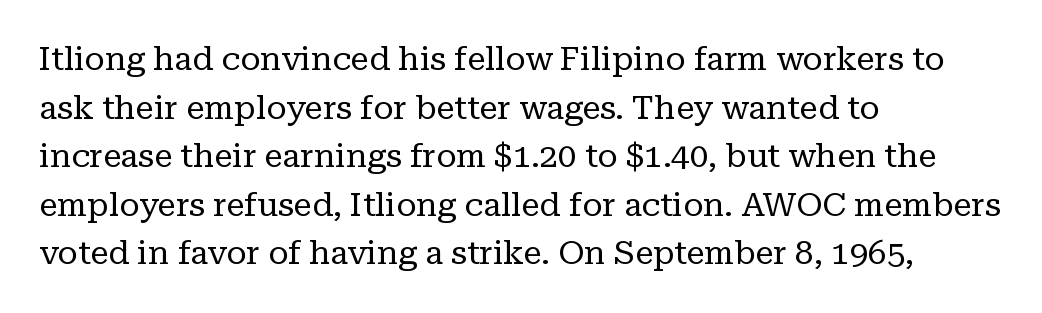
The image shows 33 px regular-weight serif type, upright; set left-aligned, normal line spacing (1.47x), normal letter spacing, not underlined; low stroke contrast and a medium x-height.
